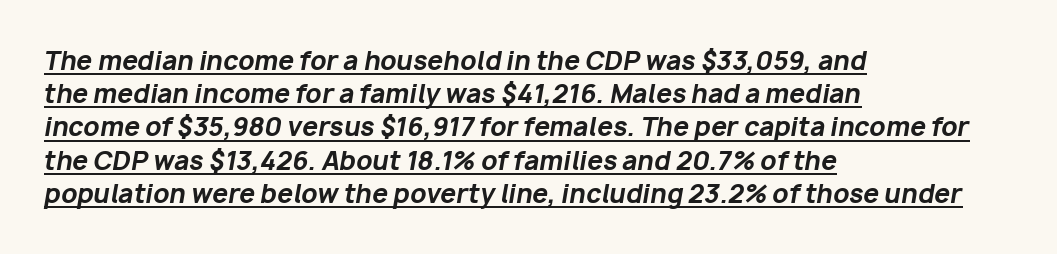
Every word sits above its own underline. Is the type slanted? Yes — the strokes lean at a clear angle. The typesetter chose a ragged-right arrangement here. Horizontal bands of white between lines are of average thickness. The sample has been set heavy, in full bold.
